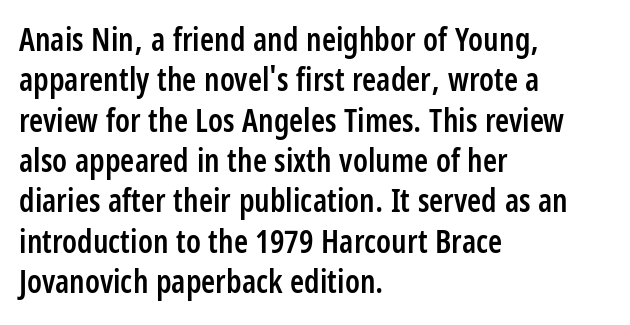
{"serif": "no", "italic": "no", "bold": "semi", "weight": "semibold", "width": "condensed", "stroke_contrast": "low", "x_height": "large", "monospaced": "no", "underline": "no", "align": "left", "line_spacing": "normal", "line_spacing_ratio": 1.26, "letter_spacing": "normal", "letter_spacing_em": 0.0, "glyph_px": 32}
